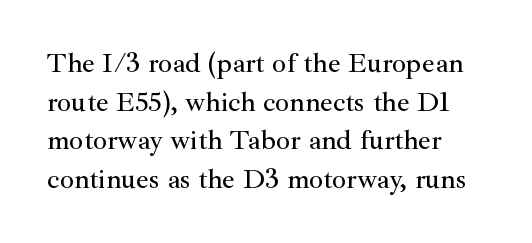
The image shows 28 px serif type, upright; set normal line spacing (1.38x), normal letter spacing, not underlined; medium stroke contrast and a small x-height.
